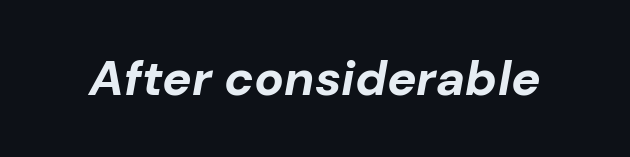
Unmarked baselines from the first word to the last. In terms of letterspacing, this is plain default setting. The face used here is proportionally spaced, like ordinary book or web type. The typography opts for an oblique posture over an upright one. Is the type bold? Yes — the strokes are clearly thick and heavy.
